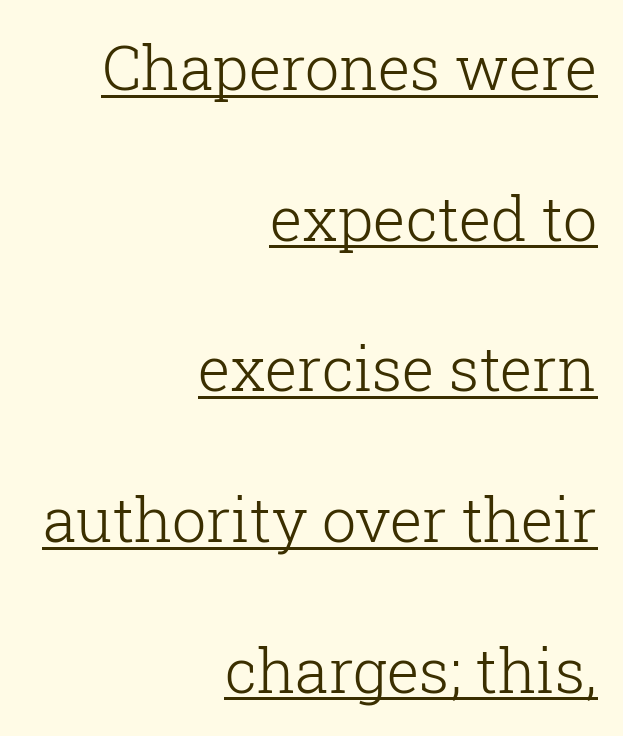
{"serif": "yes", "italic": "no", "bold": "no", "weight": "light", "width": "normal", "stroke_contrast": "low", "x_height": "medium", "monospaced": "no", "underline": "yes", "align": "right", "line_spacing": "loose", "line_spacing_ratio": 2.47, "letter_spacing": "normal", "letter_spacing_em": 0.0, "glyph_px": 61}
